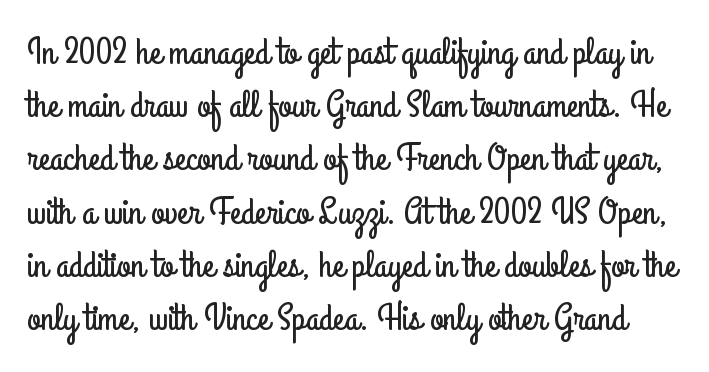
Q: Is the typeface a serif or a sans-serif typeface? A: Sans-serif.
Q: Is the text underlined? A: No.
Q: Is the spacing between letters normal or unusually wide? A: Normal.
Q: Is the spacing between lines tight, normal or loose? A: Normal.
Q: Width (condensed, normal, or wide)? A: Condensed.
Q: Stroke contrast? A: Low.
Q: x-height? A: Small.
Q: Monospaced? A: No.
